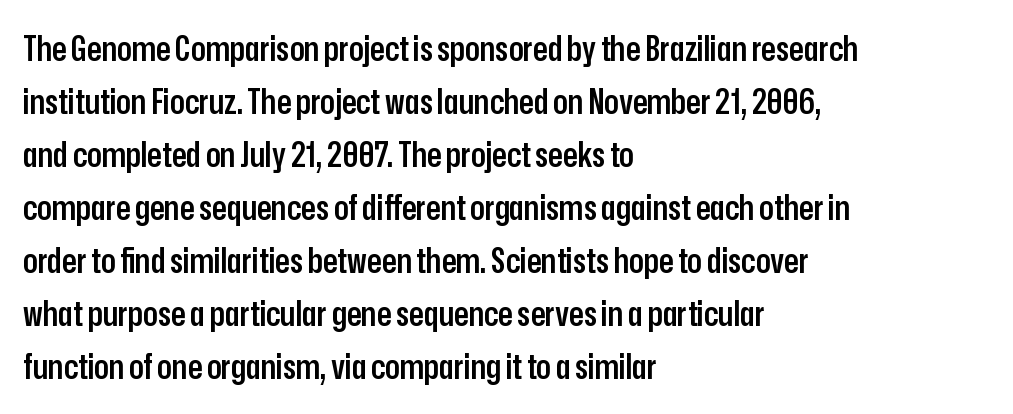
Which margin do the lines hug? The left one — the right edge is uneven. The horizontal fit of the characters is conventional and even. Each letter keeps its own natural width here, so spacing adapts to shape. The strokes are fattened partway — semibold, not bold. You can tell it's not italic because the verticals are truly vertical.
